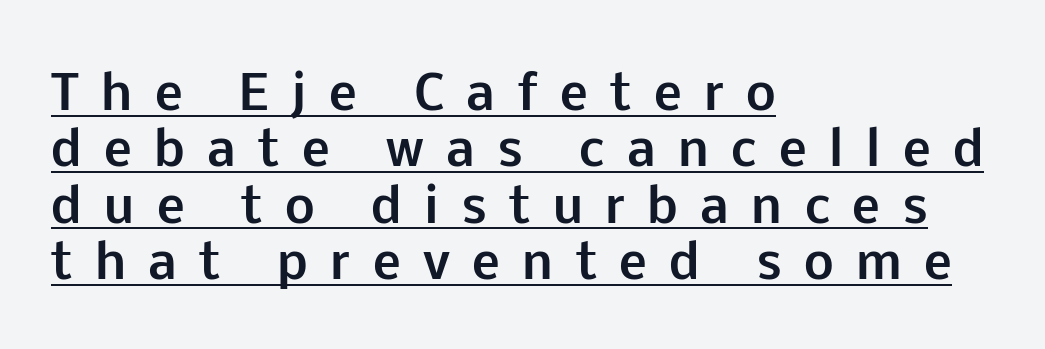
{"serif": "no", "italic": "no", "bold": "yes", "weight": "bold", "width": "normal", "stroke_contrast": "low", "x_height": "medium", "monospaced": "no", "underline": "yes", "align": "left", "line_spacing_ratio": 1.2, "letter_spacing": "wide", "letter_spacing_em": 0.48, "glyph_px": 47}
